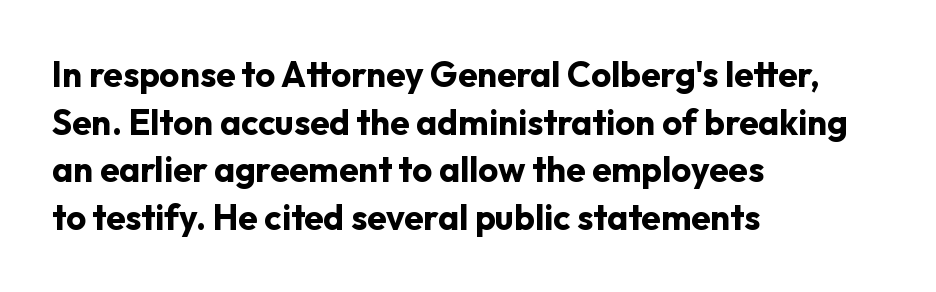
Q: Is the text bold? A: Yes.
Q: Is the text italic (slanted)? A: No, it is upright.
Q: Is the typeface a serif or a sans-serif typeface? A: Sans-serif.
Q: Is the text underlined? A: No.
Q: How is the paragraph aligned? A: Left-aligned.
Q: Is the spacing between letters normal or unusually wide? A: Normal.
Q: Is the spacing between lines tight, normal or loose? A: Normal.
Q: Width (condensed, normal, or wide)? A: Normal.
Q: Stroke contrast? A: Low.
Q: x-height? A: Medium.
Q: Monospaced? A: No.
